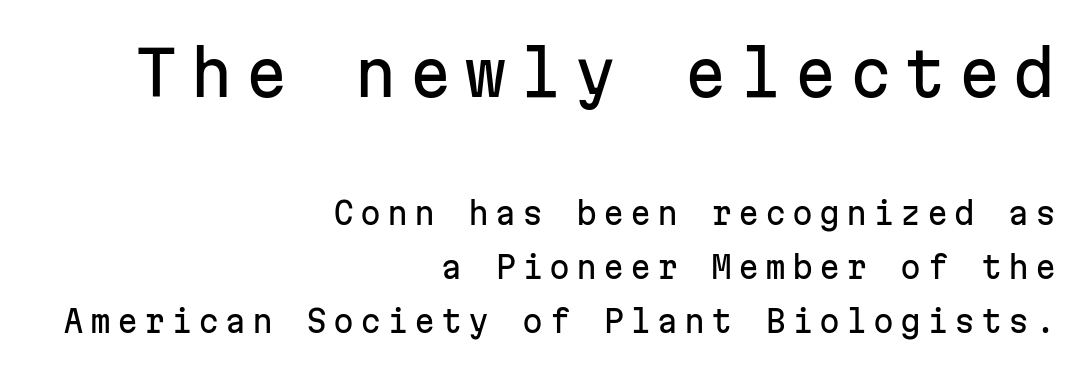
Q: Is the text italic (slanted)? A: No, it is upright.
Q: Is the typeface a serif or a sans-serif typeface? A: Sans-serif.
Q: Is the text underlined? A: No.
Q: How is the paragraph aligned? A: Right-aligned.
Q: Is the spacing between letters normal or unusually wide? A: Unusually wide.
Q: Which block of text is set in a larger size, the first (top) or the second (bottom)? A: The first (top) one.
Q: Width (condensed, normal, or wide)? A: Normal.
Q: Stroke contrast? A: Low.
Q: x-height? A: Medium.
Q: Monospaced? A: Yes.
